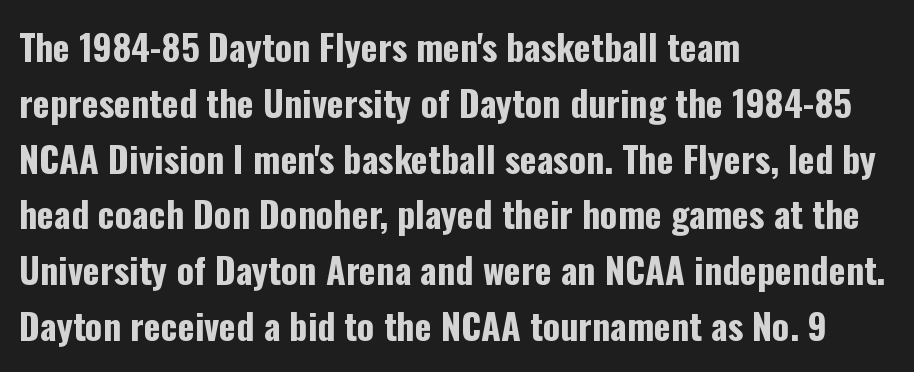
The image shows 36 px bold, condensed sans-serif type, upright; set left-aligned, normal line spacing (1.55x), normal letter spacing, not underlined; low stroke contrast and a medium x-height.
